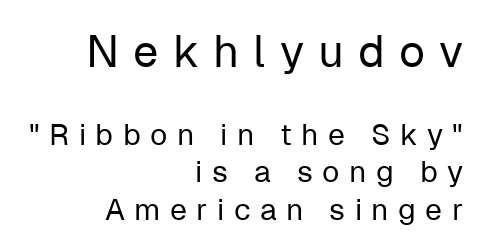
Students, note that the glyphs here are deliberately spaced far apart. The font's upright variant was chosen for this text. In terms of letterform style, serifs are entirely absent. Summary of vertical rhythm: regular, with standard interline spacing.
